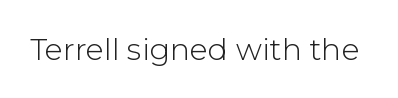
The image shows 30 px light sans-serif type, upright; set normal letter spacing, not underlined; low stroke contrast and a medium x-height.
